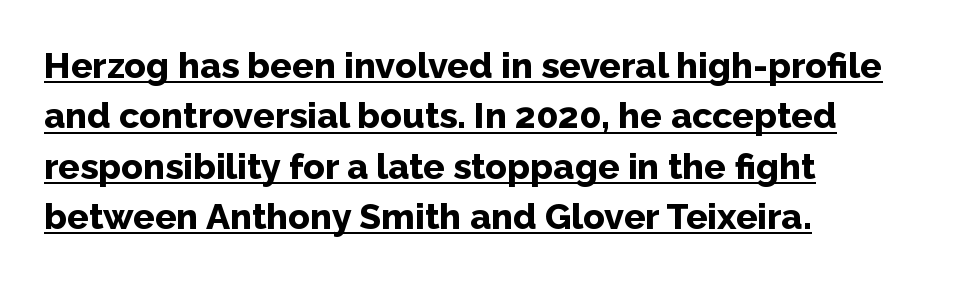
I'd call this a sans setting — the letters go barefoot. Typographic density is high because the face is bold. The lines are quadded left. Letter spacing: default. Every character sits straight up, as roman type does.
